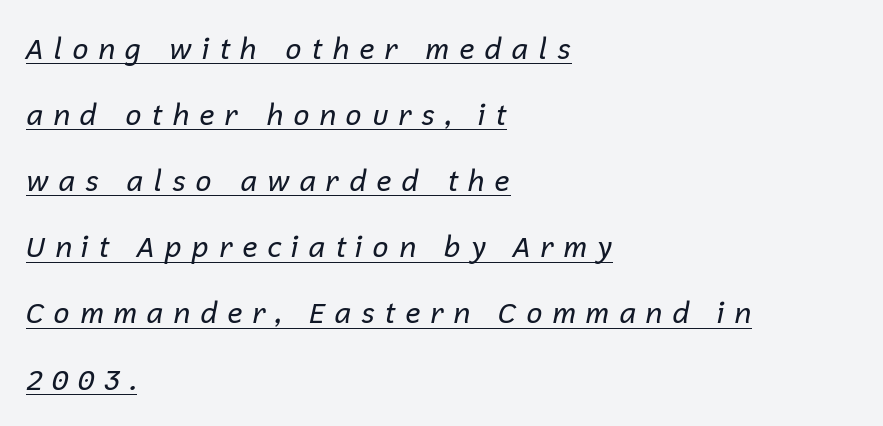
Every word sits above its own underline. In CSS terms this would be text-align: left. Is this a fixed-width face? No — the glyphs have proportional, varying widths. Looking at the ascenders, they clearly lean.
